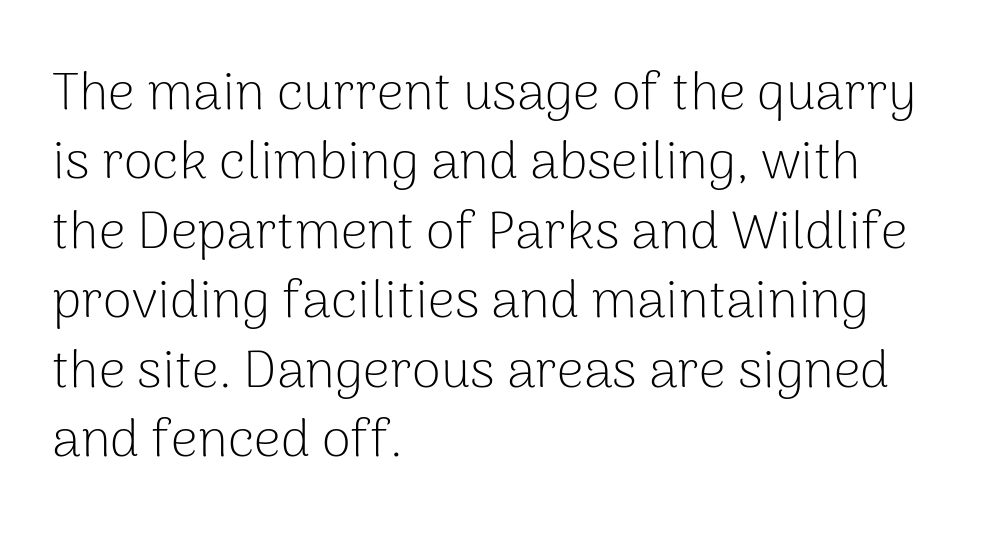
The image shows 53 px light sans-serif type, upright; set left-aligned, normal line spacing (1.31x), normal letter spacing, not underlined; low stroke contrast and a medium x-height.
